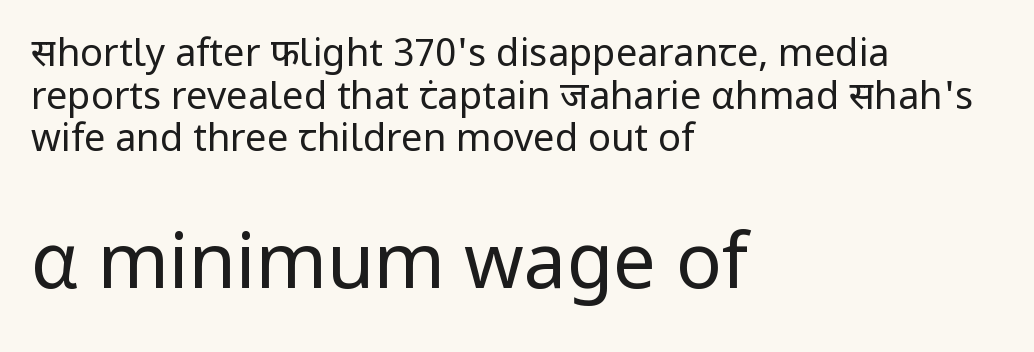
The letterforms sit at book weight or below. The passage shown has conventional tracking throughout. The lower block of text is set noticeably larger than the block above it. The foot of each line stays bare and open.
